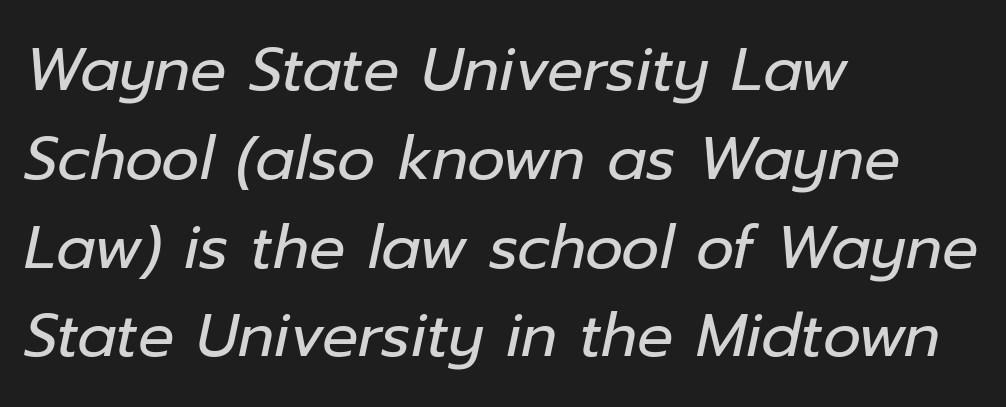
The image shows 60 px regular-weight type, italic (leaning right); set left-aligned, normal line spacing (1.48x), normal letter spacing, not underlined; low stroke contrast and a medium x-height.
